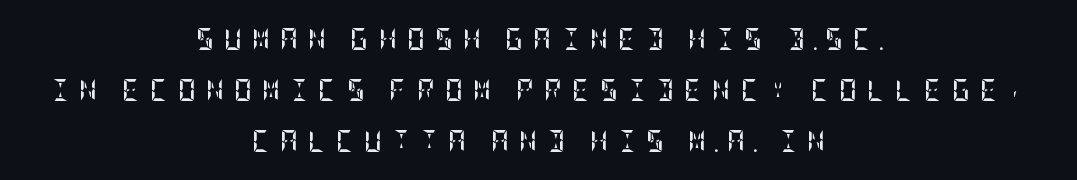
The image shows 22 px bold type, upright; set centered, loose line spacing (2.31x), unusually wide letter spacing (+0.46 em), not underlined.
